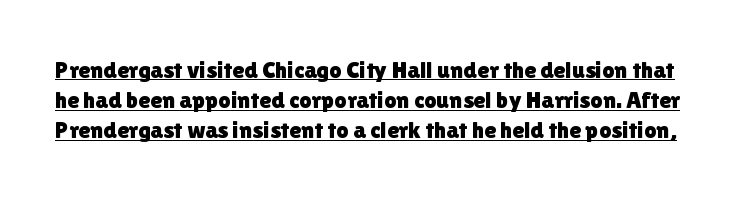
Q: Is the text italic (slanted)? A: No, it is upright.
Q: Is the text underlined? A: Yes.
Q: Is the spacing between letters normal or unusually wide? A: Normal.
Q: Is the spacing between lines tight, normal or loose? A: Normal.
